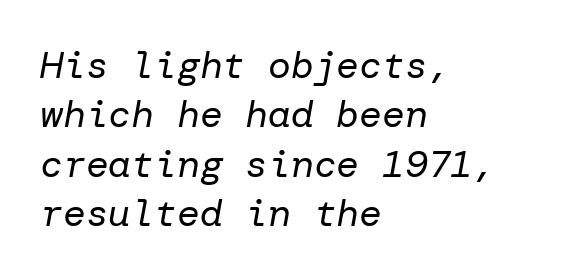
Q: Is the text bold? A: No.
Q: Is the text italic (slanted)? A: Yes, it leans right by about 10 degrees.
Q: Is the text underlined? A: No.
Q: How is the paragraph aligned? A: Left-aligned.
Q: Is the spacing between letters normal or unusually wide? A: Normal.
Q: Is the spacing between lines tight, normal or loose? A: Normal.
Q: Width (condensed, normal, or wide)? A: Normal.
Q: Stroke contrast? A: Low.
Q: x-height? A: Medium.
